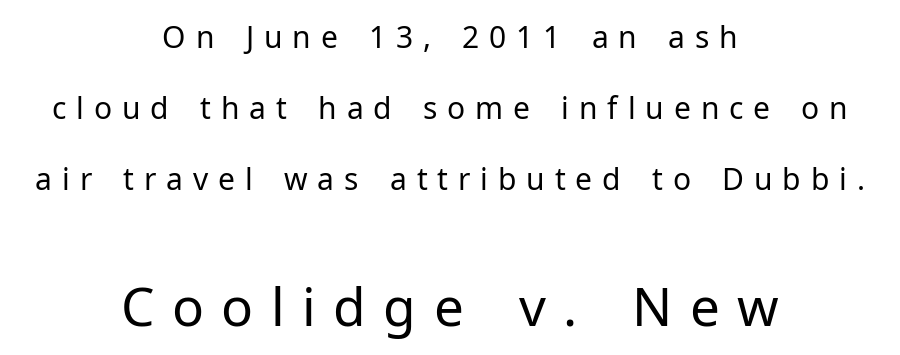
{"serif": "no", "italic": "no", "bold": "no", "weight": "regular", "width": "normal", "stroke_contrast": "low", "x_height": "medium", "monospaced": "no", "underline": "no", "align": "center", "line_spacing": "loose", "line_spacing_ratio": 2.36, "letter_spacing": "wide", "letter_spacing_em": 0.33, "larger_block": "second", "size_ratio": 1.77, "glyph_px": 53}
